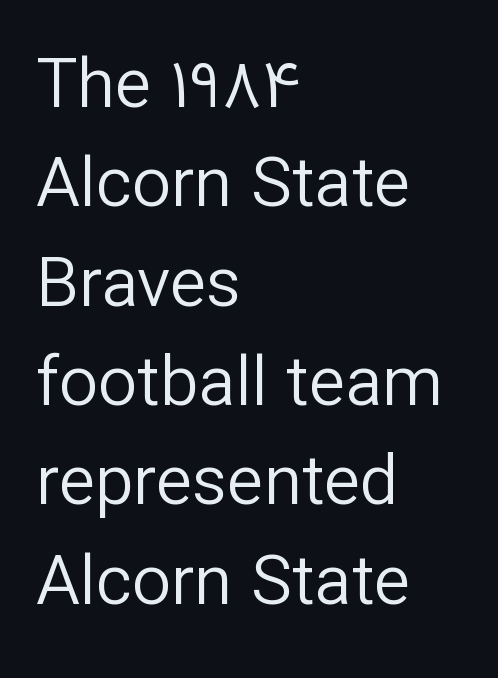
{"serif": "no", "italic": "no", "bold": "no", "weight": "regular", "width": "normal", "stroke_contrast": "low", "x_height": "medium", "monospaced": "no", "underline": "no", "align": "left", "line_spacing": "normal", "line_spacing_ratio": 1.44, "letter_spacing": "normal", "letter_spacing_em": 0.0, "glyph_px": 69}
